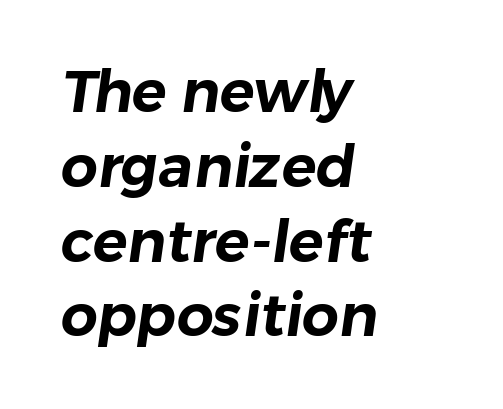
Default kerning and tracking; the words read as compact shapes. Is this a fixed-width face? No — the glyphs have proportional, varying widths. The glyphs are unaccompanied by any horizontal stroke below them. Alignment: flush left. Students, observe: this is what conventionally led text looks like. The font family rendered here belongs to the sans-serif group.
